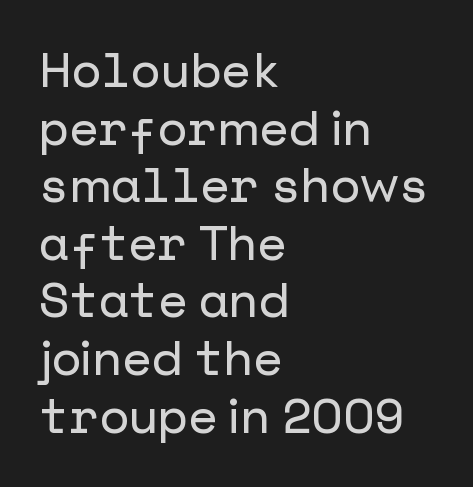
{"serif": "no", "italic": "no", "width": "normal", "stroke_contrast": "low", "x_height": "medium", "underline": "no", "align": "left", "line_spacing_ratio": 1.2, "letter_spacing": "normal", "letter_spacing_em": 0.0, "glyph_px": 48}
